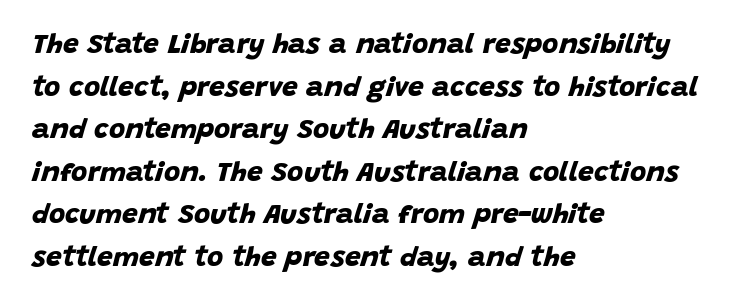
The image shows 28 px bold sans-serif type; set left-aligned, normal line spacing (1.52x), normal letter spacing, not underlined; low stroke contrast and a large x-height.
